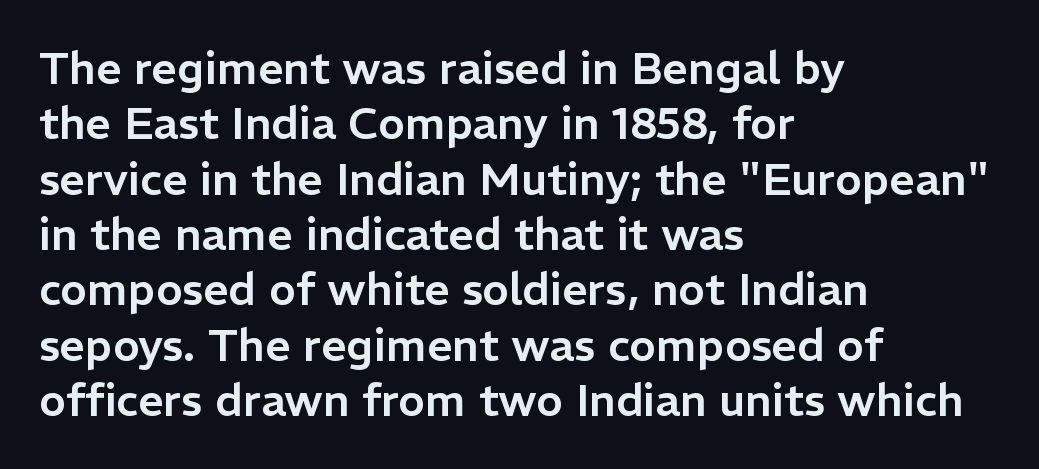
The image shows 45 px sans-serif type, upright; set left-aligned, line spacing 1.23x, normal letter spacing, not underlined; low stroke contrast and a medium x-height.
